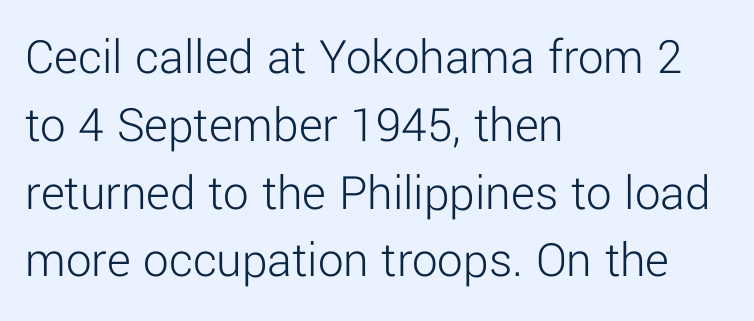
The image shows 51 px light sans-serif type, upright; set left-aligned, normal line spacing (1.33x), normal letter spacing, not underlined; low stroke contrast and a medium x-height.
